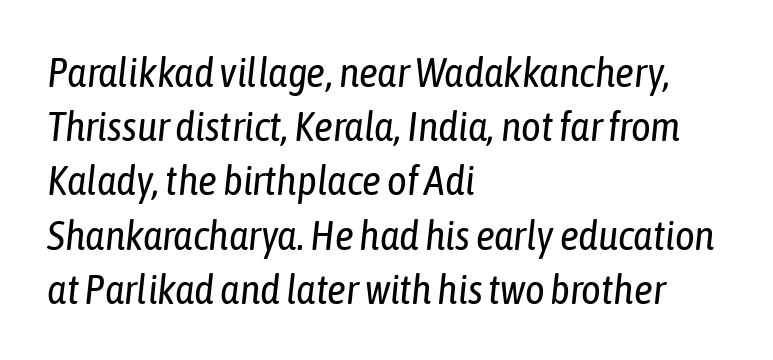
Q: Is the text bold? A: No.
Q: Is the text italic (slanted)? A: Yes, it leans right by about 6 degrees.
Q: Is the text underlined? A: No.
Q: How is the paragraph aligned? A: Left-aligned.
Q: Is the spacing between letters normal or unusually wide? A: Normal.
Q: Is the spacing between lines tight, normal or loose? A: Normal.
Q: Width (condensed, normal, or wide)? A: Condensed.
Q: Stroke contrast? A: Low.
Q: x-height? A: Medium.
Q: Monospaced? A: No.
